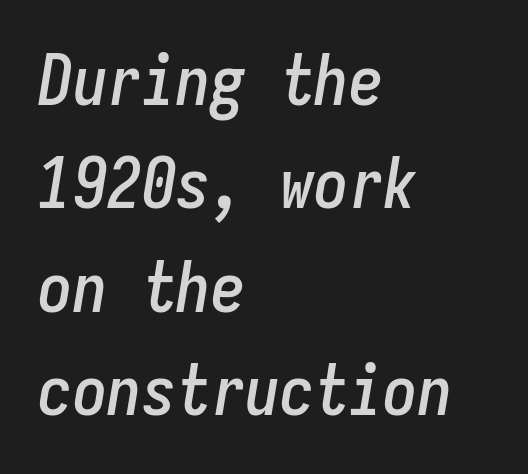
Q: Is the text italic (slanted)? A: Yes, it leans right by about 9 degrees.
Q: Is the text underlined? A: No.
Q: How is the paragraph aligned? A: Left-aligned.
Q: Is the spacing between letters normal or unusually wide? A: Normal.
Q: Is the spacing between lines tight, normal or loose? A: Normal.
Q: Width (condensed, normal, or wide)? A: Condensed.
Q: Stroke contrast? A: Low.
Q: x-height? A: Medium.
Q: Monospaced? A: Yes.
